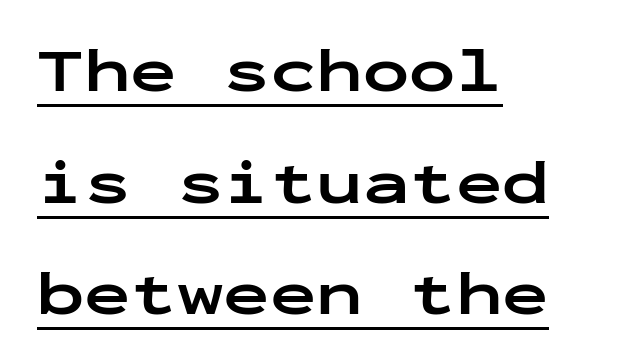
Q: Is the text bold? A: Yes.
Q: Is the text italic (slanted)? A: No, it is upright.
Q: Is the typeface a serif or a sans-serif typeface? A: Sans-serif.
Q: Is the text underlined? A: Yes.
Q: How is the paragraph aligned? A: Left-aligned.
Q: Is the spacing between letters normal or unusually wide? A: Normal.
Q: Width (condensed, normal, or wide)? A: Wide.
Q: Stroke contrast? A: Low.
Q: x-height? A: Medium.
Q: Monospaced? A: Yes.
